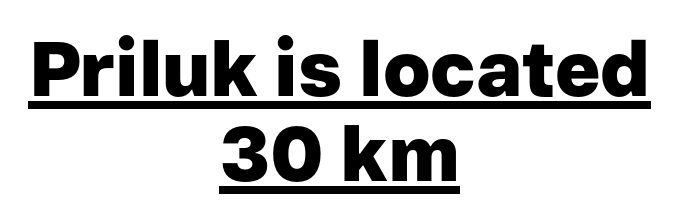
The image shows 77 px heavy sans-serif type, upright; set centered, tight line spacing (1.1x), normal letter spacing, underlined; low stroke contrast and a medium x-height.
